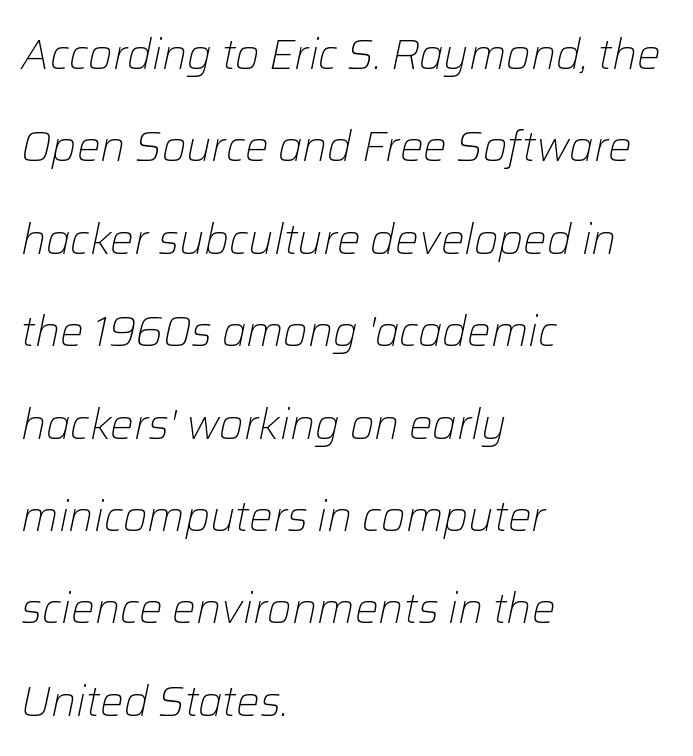
Honestly, there is no underline to notice here at all. These glyphs show unthickened strokes, regular width or finer. Each letter keeps its own natural width here, so spacing adapts to shape. The line texture is even and compact thanks to regular tracking. The axis of the letterforms is tilted away from vertical.
